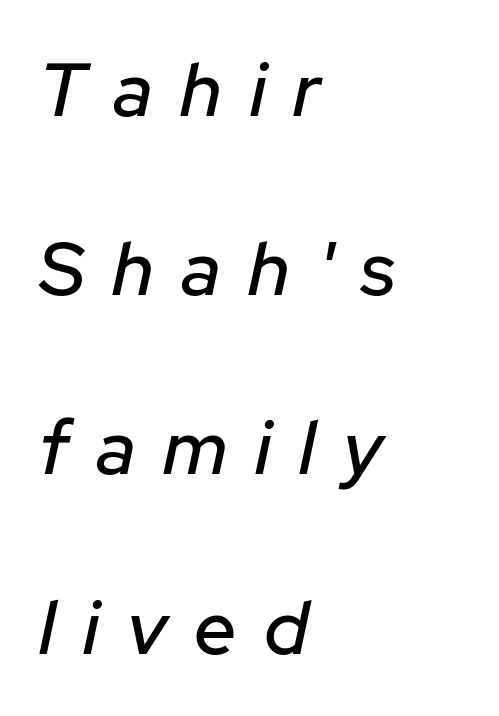
{"italic": "yes", "lean": "right", "slant_degrees": 12, "width": "normal", "stroke_contrast": "low", "x_height": "medium", "monospaced": "no", "underline": "no", "align": "left", "line_spacing": "loose", "line_spacing_ratio": 2.39, "letter_spacing": "wide", "letter_spacing_em": 0.37, "glyph_px": 75}
